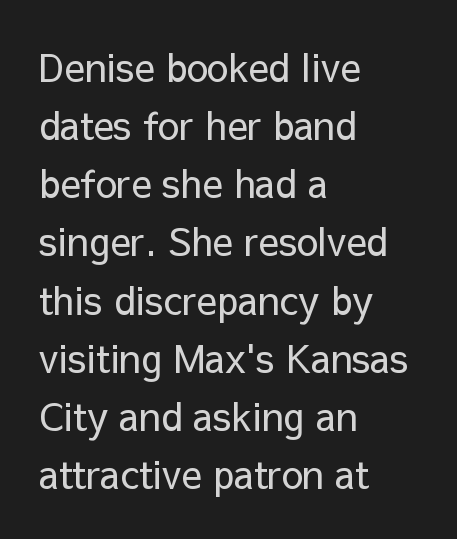
{"serif": "no", "italic": "no", "bold": "no", "weight": "regular", "width": "normal", "stroke_contrast": "low", "x_height": "medium", "monospaced": "no", "underline": "no", "align": "left", "line_spacing": "normal", "line_spacing_ratio": 1.53, "letter_spacing": "normal", "letter_spacing_em": 0.0, "glyph_px": 38}
